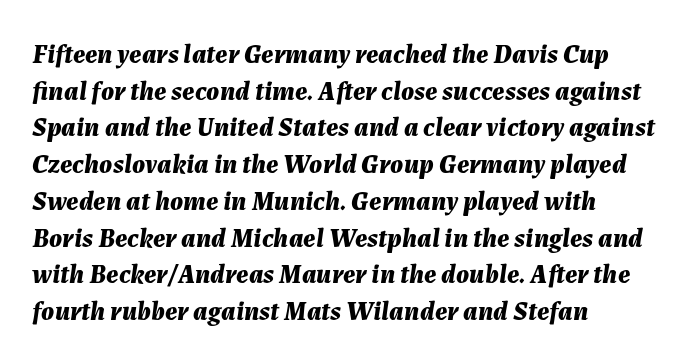
{"italic": "yes", "lean": "right", "slant_degrees": 7, "bold": "yes", "underline": "no", "align": "left", "line_spacing": "normal", "line_spacing_ratio": 1.36, "letter_spacing": "normal", "letter_spacing_em": 0.0, "glyph_px": 27}
